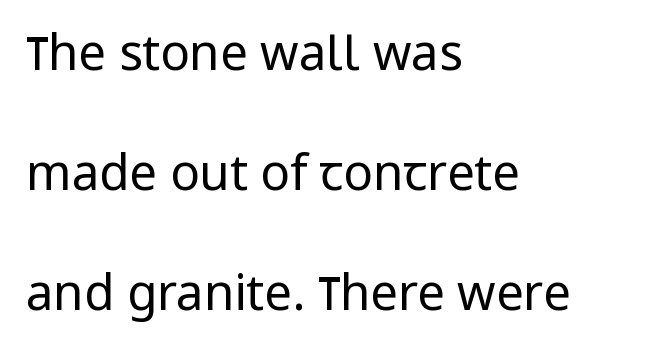
{"serif": "no", "italic": "no", "bold": "no", "weight": "regular", "width": "normal", "stroke_contrast": "low", "x_height": "medium", "monospaced": "no", "underline": "no", "align": "left", "line_spacing": "loose", "line_spacing_ratio": 2.45, "letter_spacing": "normal", "letter_spacing_em": 0.0, "glyph_px": 49}
